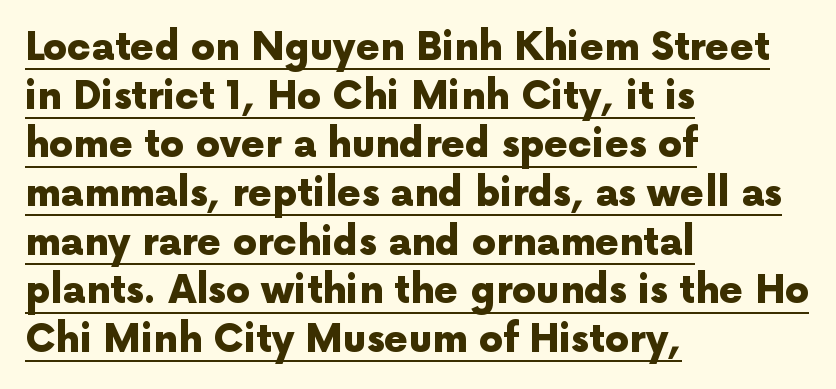
The image shows 38 px heavy sans-serif type, upright; set left-aligned, normal line spacing (1.28x), normal letter spacing, underlined; a medium x-height.
